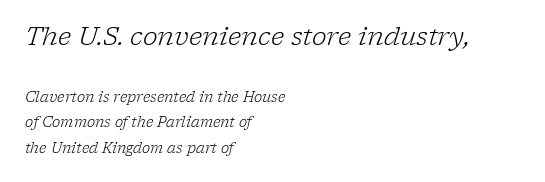
{"italic": "yes", "lean": "right", "slant_degrees": 17, "bold": "no", "underline": "no", "align": "left", "line_spacing_ratio": 1.83, "letter_spacing": "normal", "letter_spacing_em": 0.0, "larger_block": "first", "size_ratio": 1.79, "glyph_px": 25}
